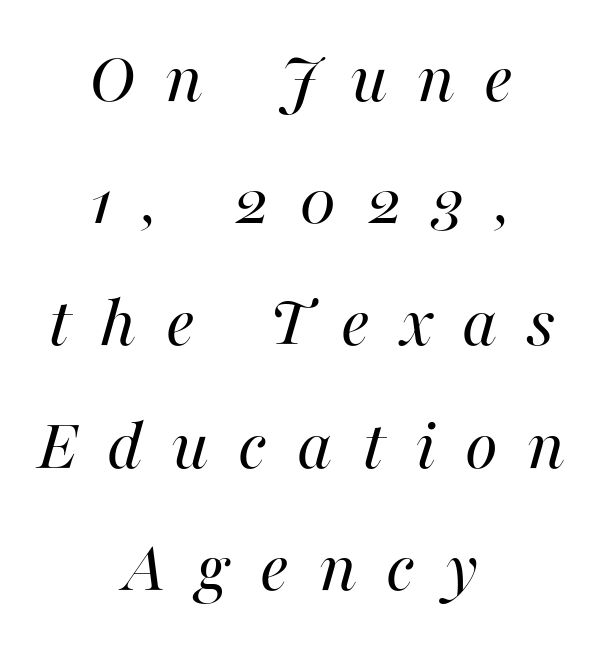
If you drew a line through each stem, it would be angled. Layout note: lines centered. Weight: in the light-to-regular range. Proportional: the letters do not fall into vertical columns. Letters rest on an invisible, unmarked baseline.
